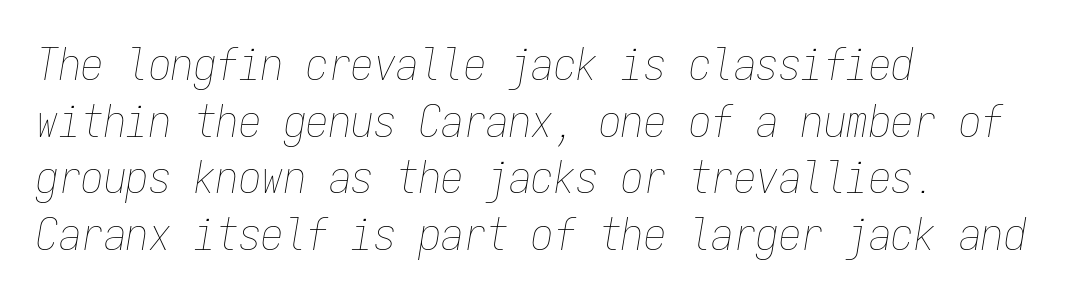
Q: Is the text bold? A: No.
Q: Is the text italic (slanted)? A: Yes, it leans right by about 9 degrees.
Q: Is the text underlined? A: No.
Q: How is the paragraph aligned? A: Left-aligned.
Q: Is the spacing between letters normal or unusually wide? A: Normal.
Q: Is the spacing between lines tight, normal or loose? A: Normal.
Q: Width (condensed, normal, or wide)? A: Condensed.
Q: Stroke contrast? A: Low.
Q: x-height? A: Medium.
Q: Monospaced? A: Yes.
